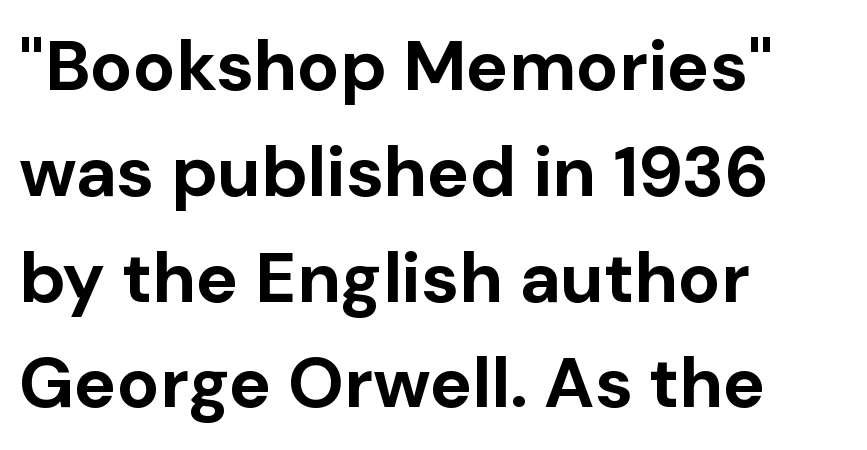
Q: Is the text bold? A: Yes.
Q: Is the text italic (slanted)? A: No, it is upright.
Q: Is the typeface a serif or a sans-serif typeface? A: Sans-serif.
Q: Is the text underlined? A: No.
Q: How is the paragraph aligned? A: Left-aligned.
Q: Is the spacing between letters normal or unusually wide? A: Normal.
Q: Is the spacing between lines tight, normal or loose? A: Normal.
Q: Width (condensed, normal, or wide)? A: Normal.
Q: Stroke contrast? A: Low.
Q: x-height? A: Medium.
Q: Monospaced? A: No.
